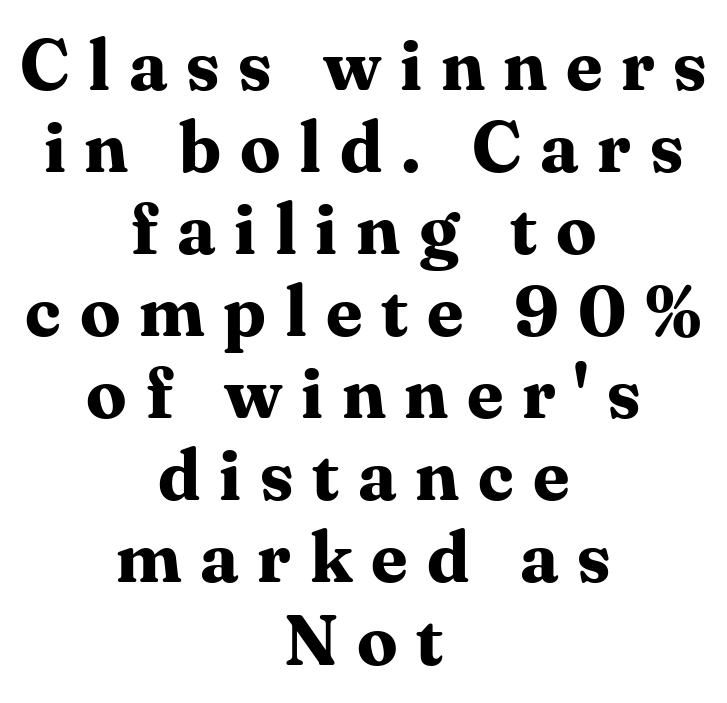
The image shows 72 px bold serif type, upright; set centered, tight line spacing (1.14x), unusually wide letter spacing (+0.26 em), not underlined; medium stroke contrast and a medium x-height.
